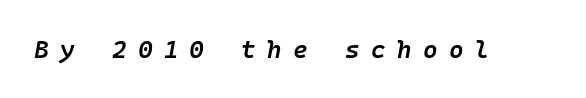
Q: Is the text bold? A: Semi-bold.
Q: Is the text italic (slanted)? A: Yes, it leans right by about 10 degrees.
Q: Is the text underlined? A: No.
Q: Is the spacing between letters normal or unusually wide? A: Unusually wide.
